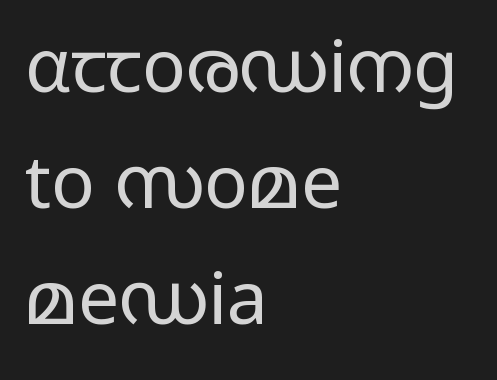
This is roman type, the default non-slanted kind. Look at the tracking — it's just the regular setting, nothing added. Compared with a centered layout, this one pins lines to the left instead. No letter is thick-stroked: the sample isn't bold. Quick note: interline space is typical.
